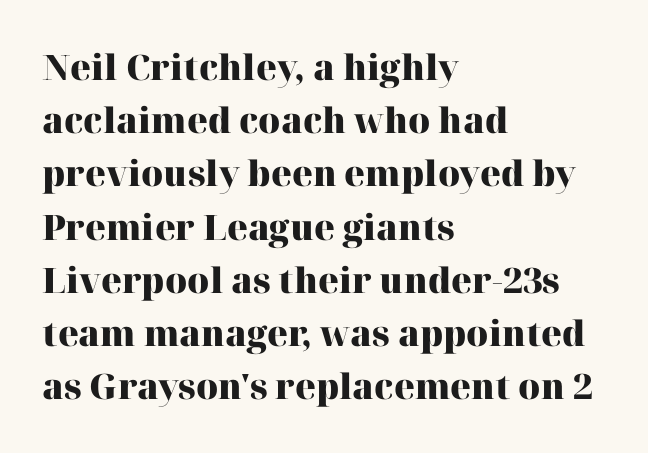
{"serif": "yes", "italic": "no", "bold": "yes", "weight": "heavy", "width": "normal", "stroke_contrast": "high", "x_height": "medium", "monospaced": "no", "underline": "no", "align": "left", "line_spacing": "normal", "line_spacing_ratio": 1.52, "letter_spacing": "normal", "letter_spacing_em": 0.0, "glyph_px": 35}
